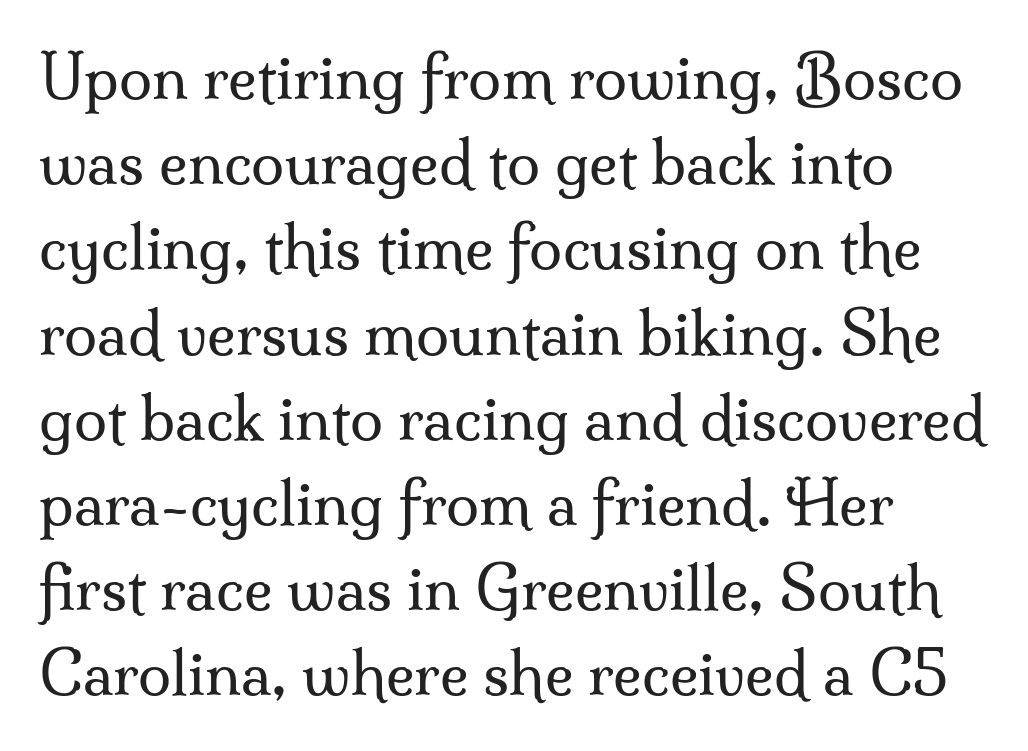
Q: Is the text bold? A: No.
Q: Is the text italic (slanted)? A: No, it is upright.
Q: Is the typeface a serif or a sans-serif typeface? A: Serif.
Q: Is the text underlined? A: No.
Q: How is the paragraph aligned? A: Left-aligned.
Q: Is the spacing between letters normal or unusually wide? A: Normal.
Q: Is the spacing between lines tight, normal or loose? A: Normal.
Q: Width (condensed, normal, or wide)? A: Normal.
Q: Stroke contrast? A: Medium.
Q: x-height? A: Small.
Q: Monospaced? A: No.
